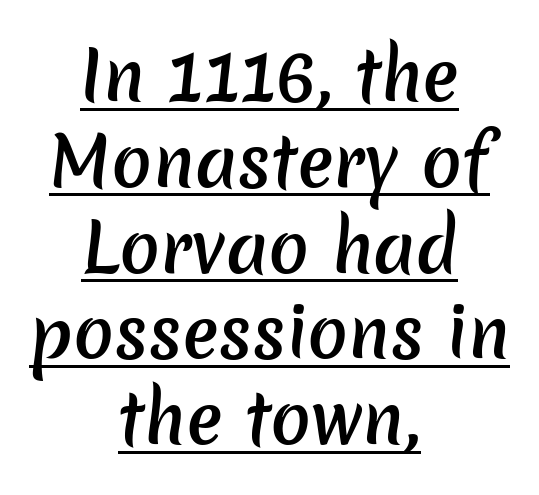
{"serif": "no", "bold": "semi", "weight": "semibold", "width": "normal", "stroke_contrast": "low", "x_height": "medium", "monospaced": "no", "underline": "yes", "align": "center", "line_spacing": "normal", "line_spacing_ratio": 1.28, "letter_spacing": "normal", "letter_spacing_em": 0.0, "glyph_px": 67}
